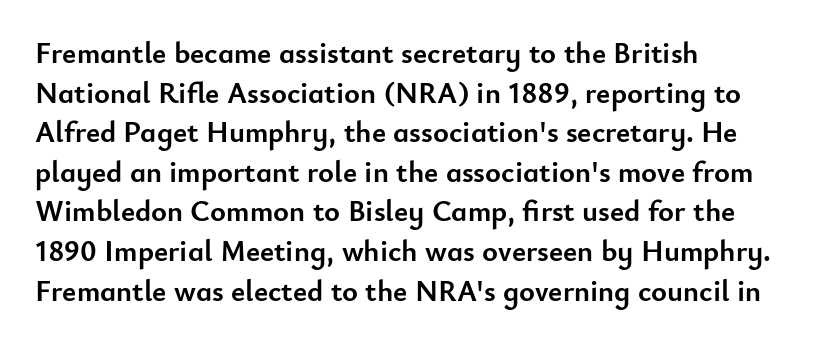
Style check: upright. The type is set solid horizontally, with unmodified tracking. Clear beneath every line of the passage. In terms of letterform style, serifs are entirely absent.
